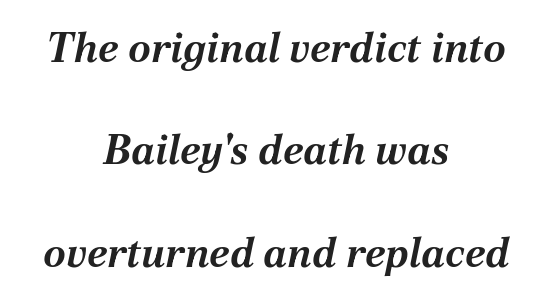
The image shows 41 px bold type, italic (leaning right); set centered, loose line spacing (2.5x), normal letter spacing, not underlined; medium stroke contrast and a medium x-height.
